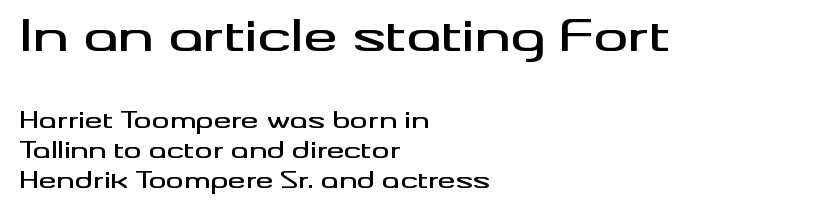
Top chunk: large. Bottom chunk: small. Line spacing here is normal. Unlike italic type, these characters show no tilt at all. Leftover space on each line is placed entirely after the last word.
